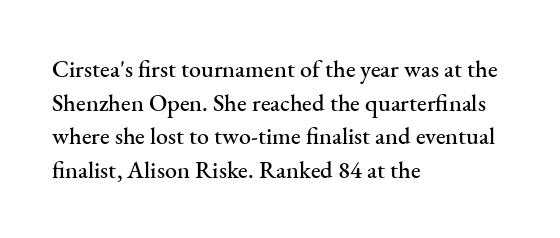
Q: Is the text italic (slanted)? A: No, it is upright.
Q: Is the text underlined? A: No.
Q: How is the paragraph aligned? A: Left-aligned.
Q: Is the spacing between letters normal or unusually wide? A: Normal.
Q: Is the spacing between lines tight, normal or loose? A: Normal.
